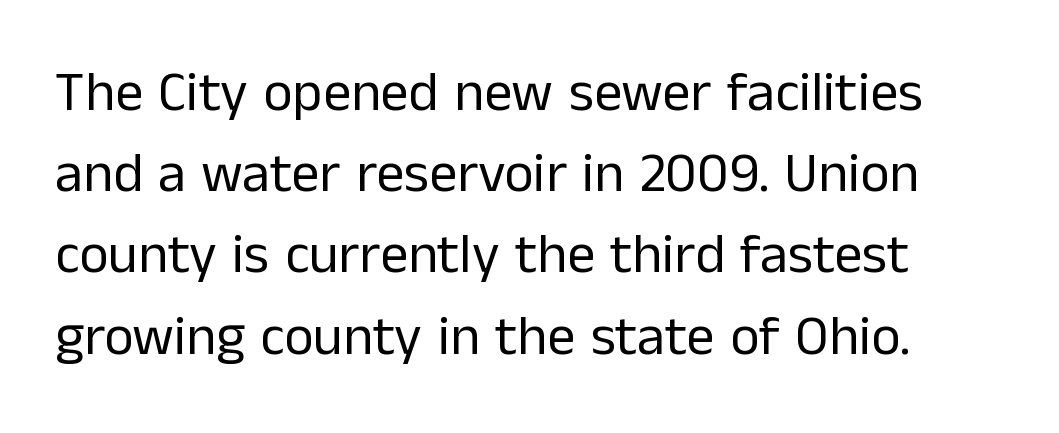
Q: Is the text bold? A: No.
Q: Is the text italic (slanted)? A: No, it is upright.
Q: Is the typeface a serif or a sans-serif typeface? A: Sans-serif.
Q: Is the text underlined? A: No.
Q: How is the paragraph aligned? A: Left-aligned.
Q: Is the spacing between letters normal or unusually wide? A: Normal.
Q: Is the spacing between lines tight, normal or loose? A: Normal.
Q: Width (condensed, normal, or wide)? A: Normal.
Q: Stroke contrast? A: Low.
Q: x-height? A: Medium.
Q: Monospaced? A: No.
